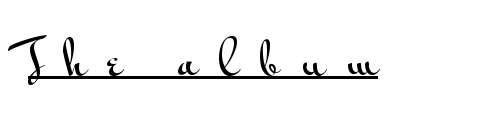
The image shows 45 px wide sans-serif type; set unusually wide letter spacing (+0.49 em), underlined; medium stroke contrast and a small x-height.
